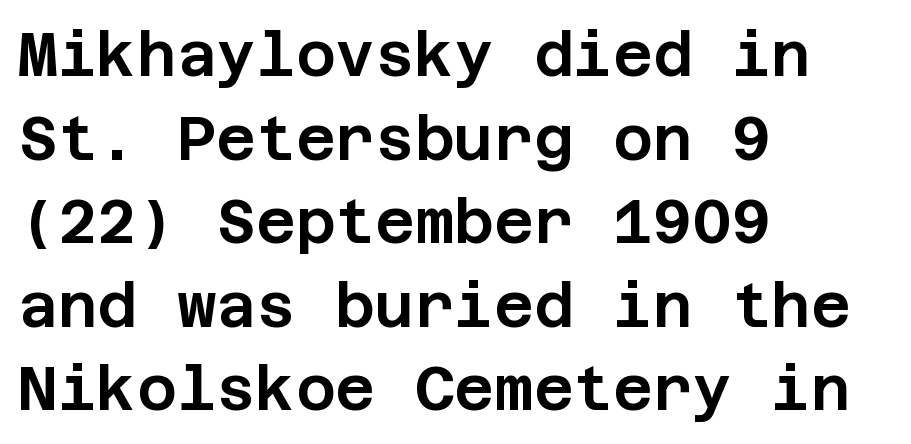
{"serif": "no", "italic": "no", "width": "normal", "stroke_contrast": "low", "x_height": "large", "underline": "no", "align": "left", "line_spacing": "normal", "line_spacing_ratio": 1.37, "letter_spacing": "normal", "letter_spacing_em": 0.0, "glyph_px": 61}
